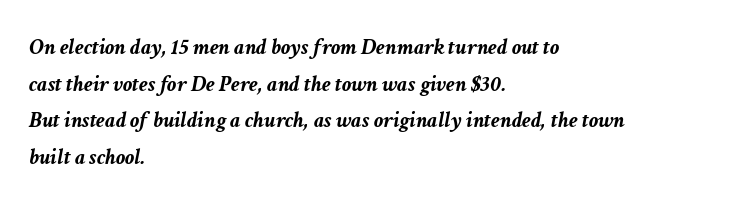
{"italic": "yes", "lean": "right", "slant_degrees": 11, "bold": "yes", "underline": "no", "align": "left", "line_spacing": "normal", "line_spacing_ratio": 1.59, "letter_spacing": "normal", "letter_spacing_em": 0.0, "glyph_px": 23}
